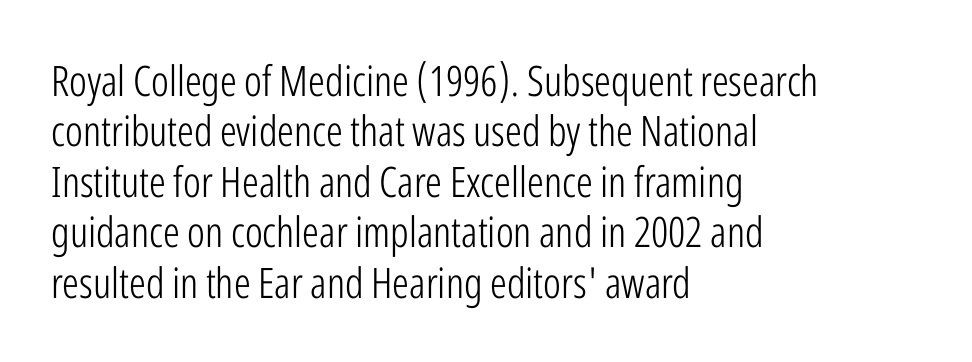
Q: Is the text bold? A: No.
Q: Is the text italic (slanted)? A: No, it is upright.
Q: Is the typeface a serif or a sans-serif typeface? A: Sans-serif.
Q: Is the text underlined? A: No.
Q: How is the paragraph aligned? A: Left-aligned.
Q: Is the spacing between letters normal or unusually wide? A: Normal.
Q: Width (condensed, normal, or wide)? A: Condensed.
Q: Stroke contrast? A: Low.
Q: x-height? A: Medium.
Q: Monospaced? A: No.
